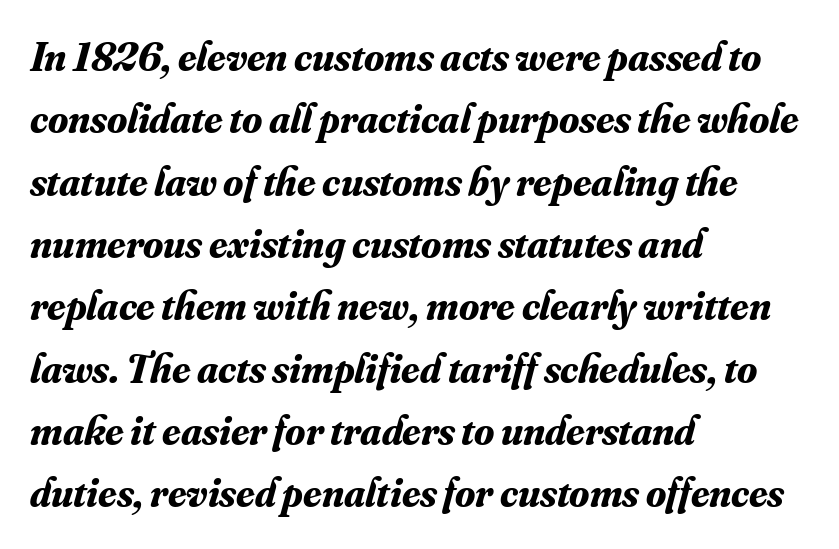
The paragraph has a hard left edge and a soft right edge. The letters are slanted; this is an italic face. No extra tracking has been applied to these lines. Underlining? Definitely not there. Regarding serifs, this sample has them. Each glyph is drawn with heavy, bold strokes.
